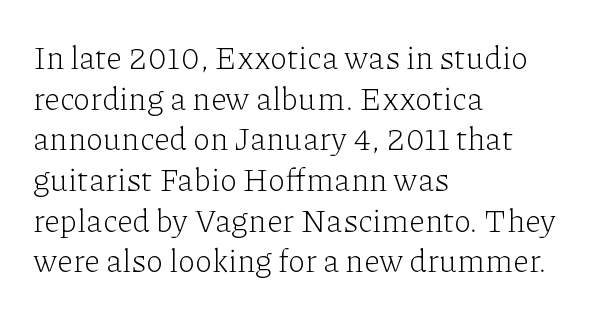
Q: Is the text bold? A: No.
Q: Is the text italic (slanted)? A: No, it is upright.
Q: Is the typeface a serif or a sans-serif typeface? A: Serif.
Q: Is the text underlined? A: No.
Q: How is the paragraph aligned? A: Left-aligned.
Q: Is the spacing between letters normal or unusually wide? A: Normal.
Q: Is the spacing between lines tight, normal or loose? A: Normal.
Q: Width (condensed, normal, or wide)? A: Normal.
Q: Stroke contrast? A: Low.
Q: x-height? A: Medium.
Q: Monospaced? A: No.
